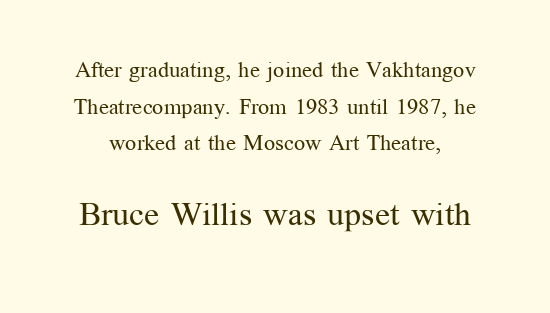
The image shows 33 px regular-weight serif type, upright; set normal line spacing (1.66x), normal letter spacing, not underlined; the second (bottom) block is 1.5x larger; medium stroke contrast and a medium x-height.
